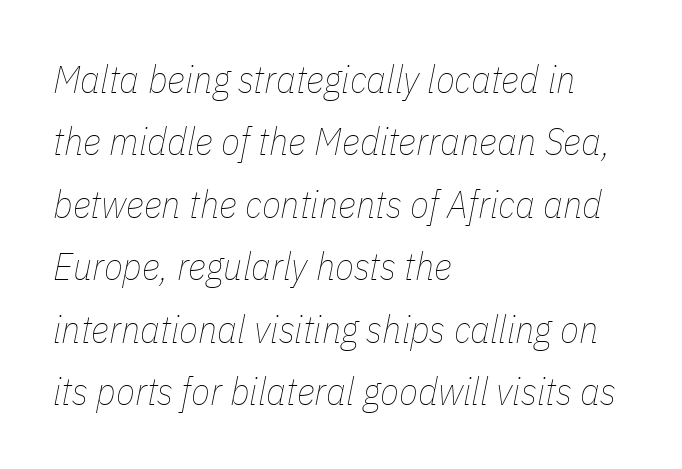
The image shows 39 px thin, condensed type, italic (leaning right); set left-aligned, normal line spacing (1.6x), normal letter spacing, not underlined; low stroke contrast and a medium x-height.
